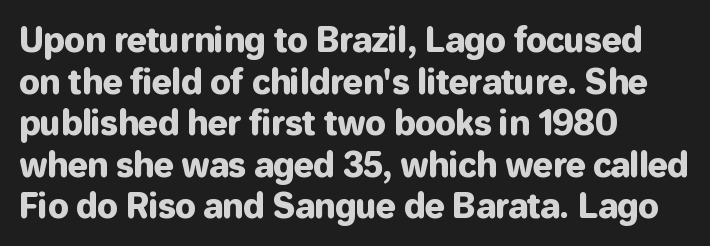
The image shows 33 px sans-serif type, upright; set left-aligned, normal line spacing (1.26x), normal letter spacing, not underlined; low stroke contrast and a medium x-height.
